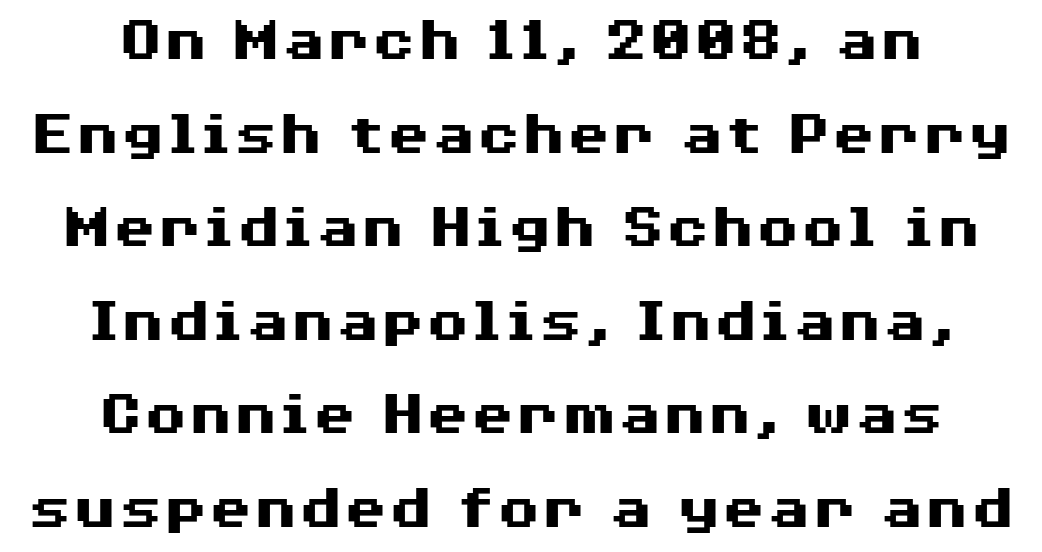
The image shows 65 px heavy, wide sans-serif type, upright; set centered, normal line spacing (1.44x), normal letter spacing, not underlined; medium stroke contrast and a medium x-height.
